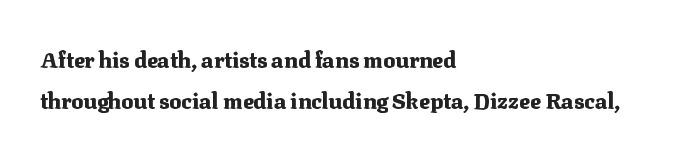
Q: Is the text bold? A: Yes.
Q: Is the text italic (slanted)? A: No, it is upright.
Q: Is the text underlined? A: No.
Q: How is the paragraph aligned? A: Left-aligned.
Q: Is the spacing between letters normal or unusually wide? A: Normal.
